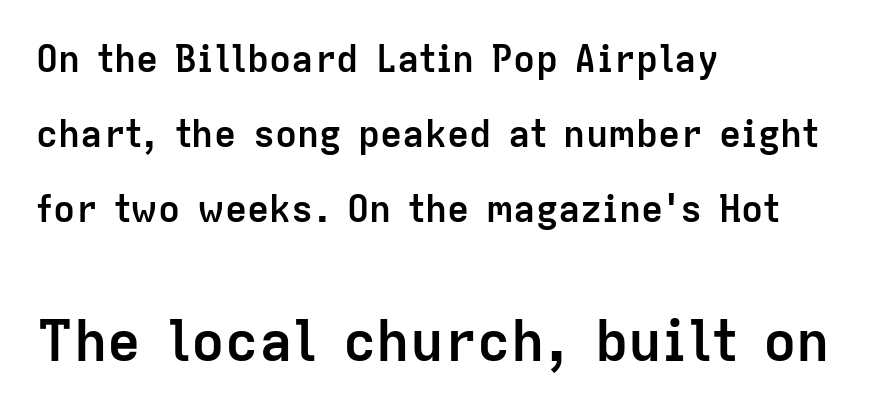
{"serif": "no", "italic": "no", "bold": "yes", "weight": "semibold", "width": "normal", "stroke_contrast": "low", "x_height": "medium", "monospaced": "no", "underline": "no", "align": "left", "line_spacing": "loose", "line_spacing_ratio": 2.03, "letter_spacing": "normal", "letter_spacing_em": 0.0, "larger_block": "second", "size_ratio": 1.51, "glyph_px": 56}
